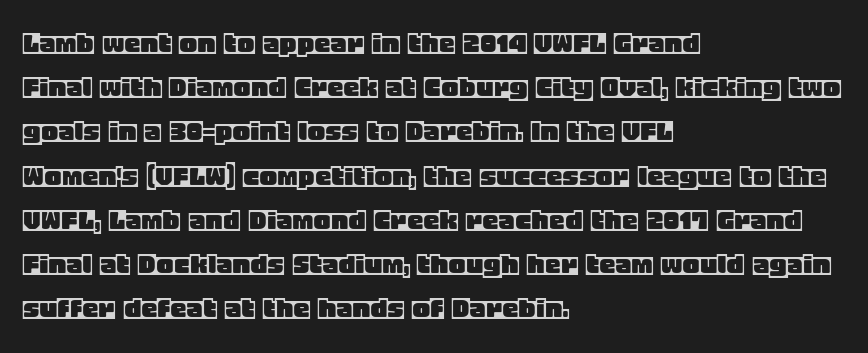
Q: Is the text italic (slanted)? A: No, it is upright.
Q: Is the text underlined? A: No.
Q: How is the paragraph aligned? A: Left-aligned.
Q: Is the spacing between letters normal or unusually wide? A: Normal.
Q: Is the spacing between lines tight, normal or loose? A: Normal.
Q: Width (condensed, normal, or wide)? A: Normal.
Q: x-height? A: Large.
Q: Monospaced? A: No.
